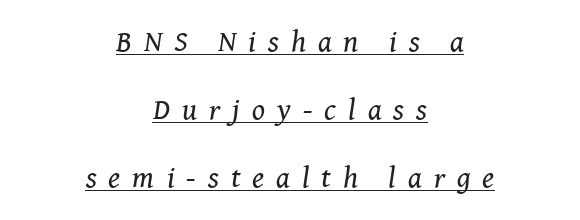
{"serif": "yes", "italic": "yes", "lean": "right", "slant_degrees": 8, "bold": "no", "weight": "regular", "width": "normal", "stroke_contrast": "medium", "x_height": "medium", "monospaced": "no", "underline": "yes", "align": "center", "line_spacing": "loose", "line_spacing_ratio": 2.26, "letter_spacing": "wide", "letter_spacing_em": 0.4, "glyph_px": 30}
